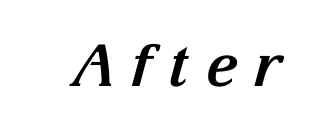
The image shows 58 px bold serif type, italic (leaning right); set unusually wide letter spacing (+0.27 em), not underlined; medium stroke contrast and a medium x-height.
